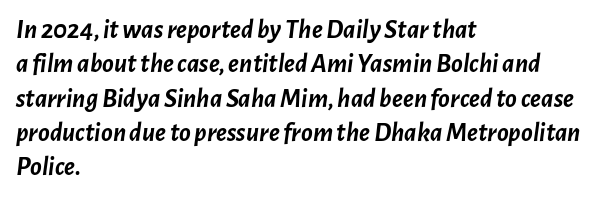
Words appear dense and cohesive because spacing is normal. The foot of each line stays bare and open. An italicized treatment has been applied to the whole sample. Notice how thick the strokes are: this is what a full bold looks like.
